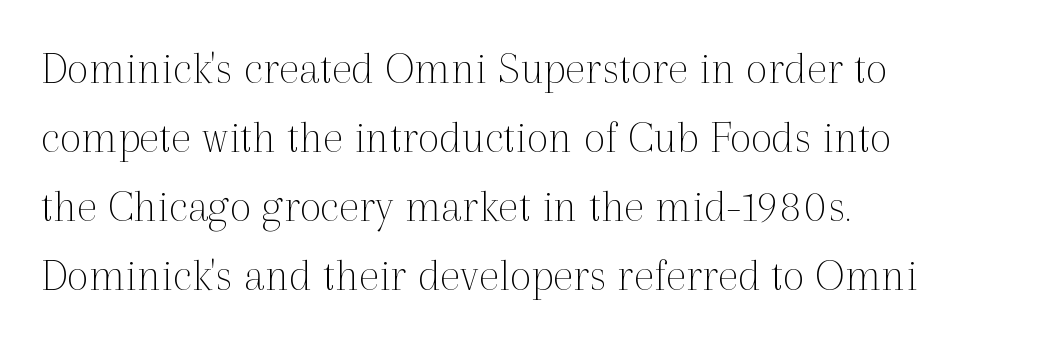
{"serif": "yes", "italic": "no", "bold": "no", "weight": "thin", "width": "normal", "x_height": "medium", "monospaced": "no", "underline": "no", "align": "left", "line_spacing": "normal", "line_spacing_ratio": 1.44, "letter_spacing": "normal", "letter_spacing_em": 0.0, "glyph_px": 48}
